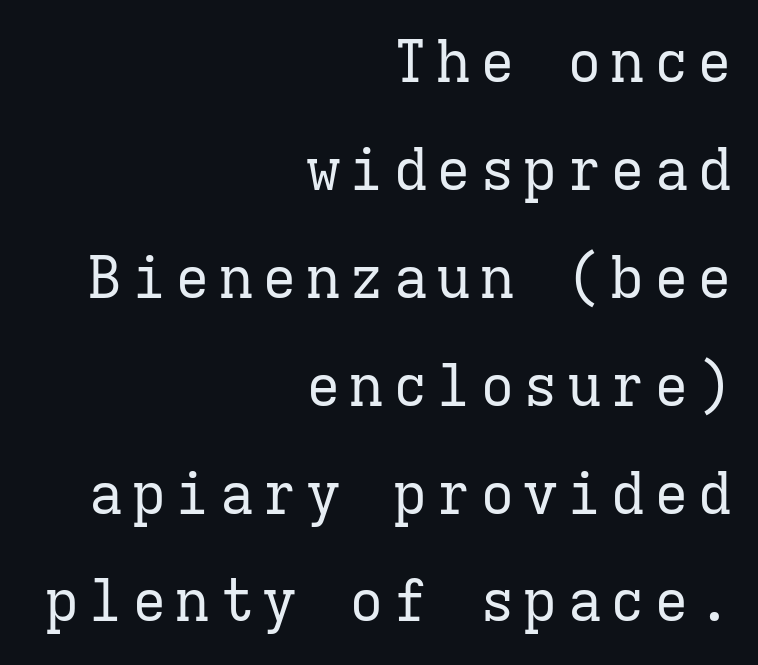
The image shows 58 px regular-weight serif type, upright, monospaced; set right-aligned, line spacing 1.86x, not underlined; low stroke contrast and a medium x-height.
